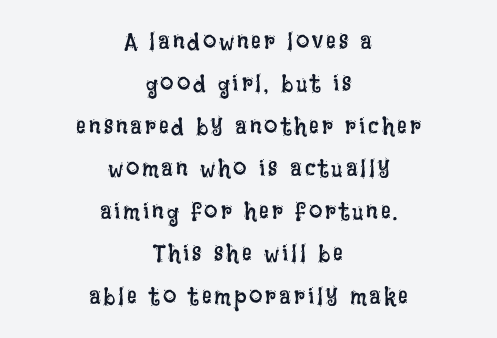
{"italic": "no", "bold": "no", "underline": "no", "align": "center", "line_spacing_ratio": 1.77, "glyph_px": 24}
